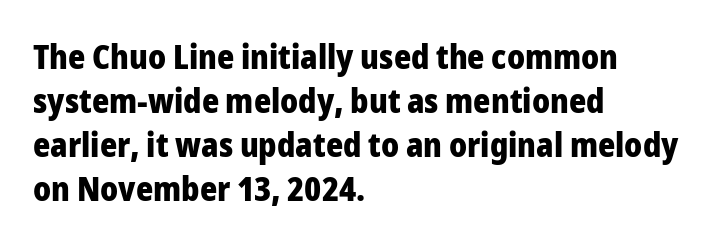
{"serif": "no", "italic": "no", "bold": "yes", "weight": "heavy", "width": "normal", "stroke_contrast": "low", "x_height": "medium", "monospaced": "no", "underline": "no", "align": "left", "line_spacing": "normal", "line_spacing_ratio": 1.33, "letter_spacing": "normal", "letter_spacing_em": 0.0, "glyph_px": 33}
